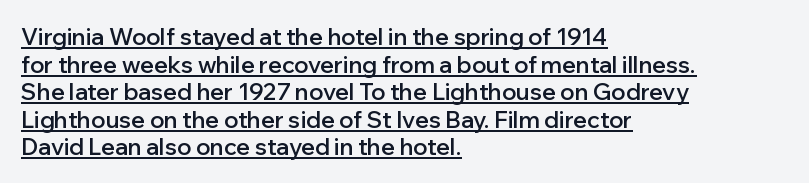
{"italic": "no", "bold": "semi", "underline": "yes", "align": "left", "line_spacing_ratio": 1.2, "letter_spacing": "normal", "letter_spacing_em": 0.0, "glyph_px": 23}
